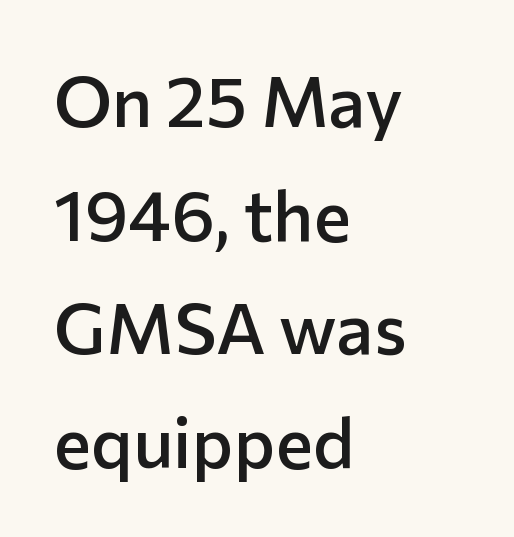
{"serif": "no", "italic": "no", "bold": "semi", "weight": "semibold", "width": "normal", "stroke_contrast": "low", "x_height": "medium", "monospaced": "no", "underline": "no", "align": "left", "line_spacing": "normal", "line_spacing_ratio": 1.6, "letter_spacing": "normal", "letter_spacing_em": 0.0, "glyph_px": 71}
